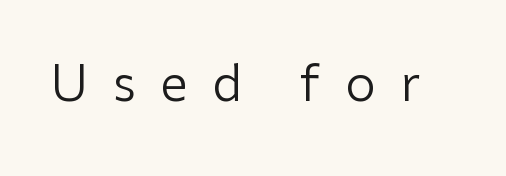
The image shows 49 px regular-weight sans-serif type, upright; set unusually wide letter spacing (+0.5 em), not underlined; low stroke contrast and a medium x-height.
